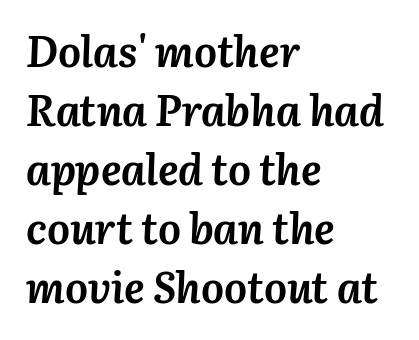
{"italic": "yes", "lean": "right", "slant_degrees": 3, "bold": "yes", "weight": "semibold", "width": "normal", "stroke_contrast": "medium", "x_height": "medium", "monospaced": "no", "underline": "no", "align": "left", "line_spacing": "normal", "line_spacing_ratio": 1.37, "letter_spacing": "normal", "letter_spacing_em": 0.0, "glyph_px": 43}
